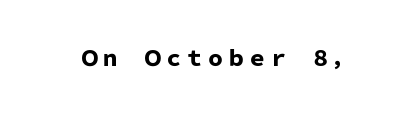
The letterforms sit shoulder to shoulder at normal distance. These lines were composed using upright roman letters. Check the space under the baseline: it is left empty. The sample has been set heavy, in full bold.
